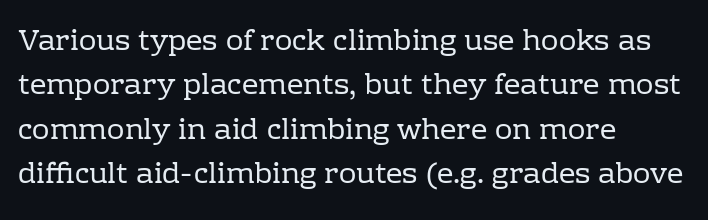
{"serif": "yes", "italic": "no", "bold": "no", "weight": "regular", "width": "normal", "stroke_contrast": "low", "x_height": "medium", "monospaced": "no", "underline": "no", "align": "left", "line_spacing": "normal", "line_spacing_ratio": 1.53, "letter_spacing": "normal", "letter_spacing_em": 0.0, "glyph_px": 29}
